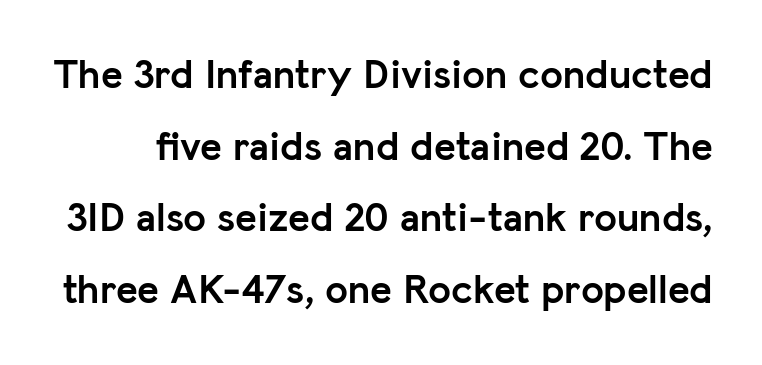
{"serif": "no", "italic": "no", "bold": "yes", "weight": "semibold", "width": "normal", "stroke_contrast": "low", "x_height": "medium", "monospaced": "no", "underline": "no", "line_spacing_ratio": 1.75, "letter_spacing": "normal", "letter_spacing_em": 0.0, "glyph_px": 41}
